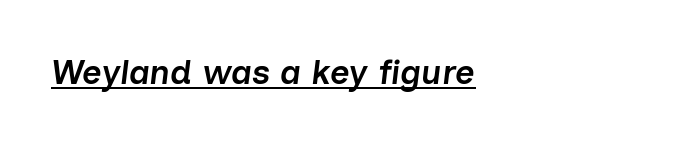
Q: Is the text bold? A: Semi-bold.
Q: Is the text italic (slanted)? A: Yes, it leans right by about 7 degrees.
Q: Is the text underlined? A: Yes.
Q: How is the paragraph aligned? A: Left-aligned.
Q: Is the spacing between letters normal or unusually wide? A: Normal.
Q: Width (condensed, normal, or wide)? A: Normal.
Q: Stroke contrast? A: Low.
Q: x-height? A: Medium.
Q: Monospaced? A: No.
